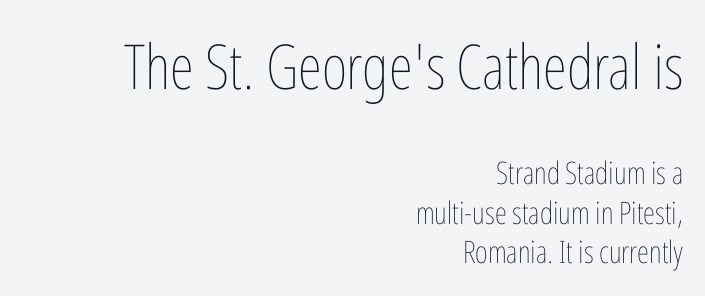
Q: Is the text bold? A: No.
Q: Is the text italic (slanted)? A: No, it is upright.
Q: Is the text underlined? A: No.
Q: How is the paragraph aligned? A: Right-aligned.
Q: Is the spacing between letters normal or unusually wide? A: Normal.
Q: Is the spacing between lines tight, normal or loose? A: Normal.
Q: Which block of text is set in a larger size, the first (top) or the second (bottom)? A: The first (top) one.
Q: Width (condensed, normal, or wide)? A: Condensed.
Q: Stroke contrast? A: Low.
Q: x-height? A: Medium.
Q: Monospaced? A: No.
